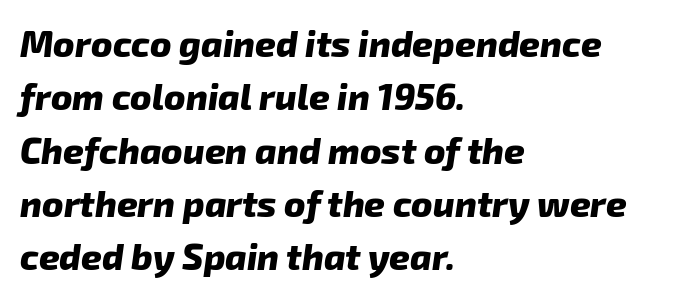
{"serif": "no", "bold": "yes", "weight": "heavy", "width": "normal", "stroke_contrast": "low", "x_height": "medium", "monospaced": "no", "underline": "no", "align": "left", "line_spacing": "normal", "line_spacing_ratio": 1.48, "letter_spacing": "normal", "letter_spacing_em": 0.0, "glyph_px": 36}
